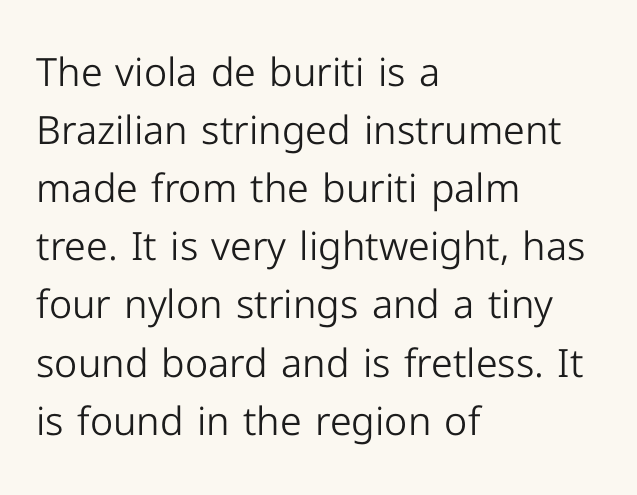
The image shows 39 px light sans-serif type, upright; set left-aligned, normal line spacing (1.49x), normal letter spacing, not underlined; low stroke contrast and a medium x-height.
